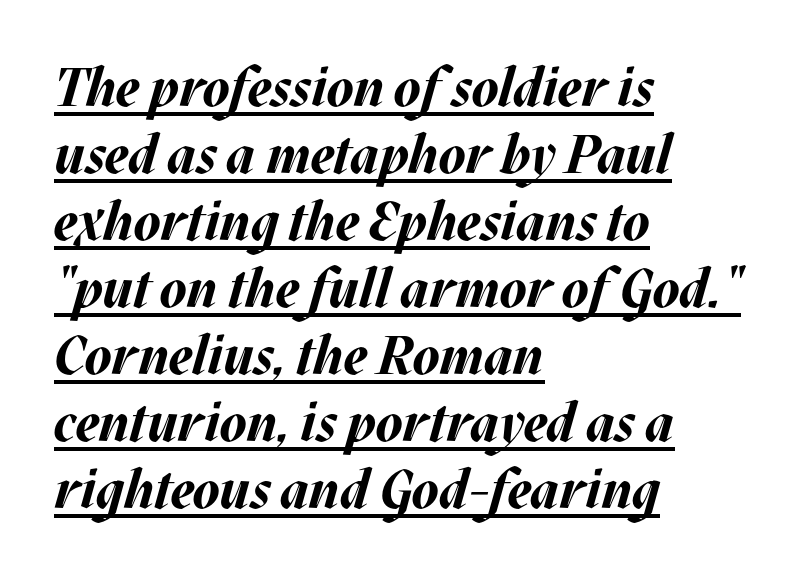
Q: Is the text bold? A: Yes.
Q: Is the text italic (slanted)? A: Yes, it leans right by about 17 degrees.
Q: Is the text underlined? A: Yes.
Q: How is the paragraph aligned? A: Left-aligned.
Q: Is the spacing between letters normal or unusually wide? A: Normal.
Q: Width (condensed, normal, or wide)? A: Normal.
Q: Stroke contrast? A: Medium.
Q: x-height? A: Large.
Q: Monospaced? A: No.
